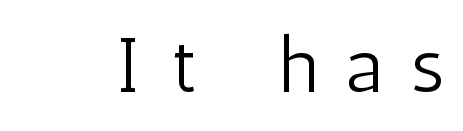
{"serif": "no", "italic": "no", "bold": "no", "weight": "light", "width": "condensed", "stroke_contrast": "low", "x_height": "medium", "monospaced": "no", "underline": "no", "letter_spacing": "wide", "letter_spacing_em": 0.38, "glyph_px": 77}
